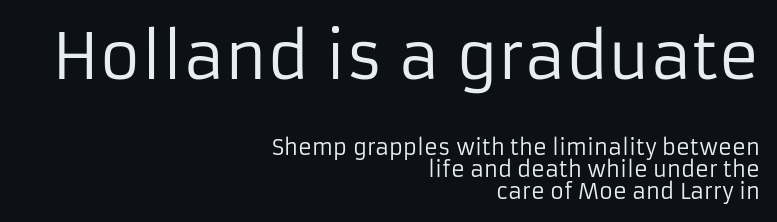
Q: Is the text bold? A: No.
Q: Is the text italic (slanted)? A: No, it is upright.
Q: Is the typeface a serif or a sans-serif typeface? A: Sans-serif.
Q: Is the text underlined? A: No.
Q: How is the paragraph aligned? A: Right-aligned.
Q: Is the spacing between letters normal or unusually wide? A: Normal.
Q: Is the spacing between lines tight, normal or loose? A: Tight.
Q: Which block of text is set in a larger size, the first (top) or the second (bottom)? A: The first (top) one.
Q: Width (condensed, normal, or wide)? A: Normal.
Q: Stroke contrast? A: Low.
Q: x-height? A: Medium.
Q: Monospaced? A: No.
